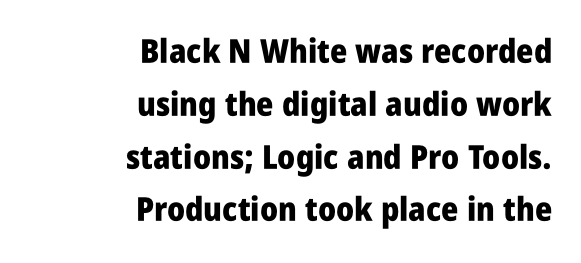
The rendering uses a bold face; every stroke is thick and dark. The glyphs in this specimen are sans serif. Letters rest on an invisible, unmarked baseline. The designer left line spacing at the default. Character widths vary here, with narrow letters taking less room than wide ones. These lines were composed using upright roman letters.
